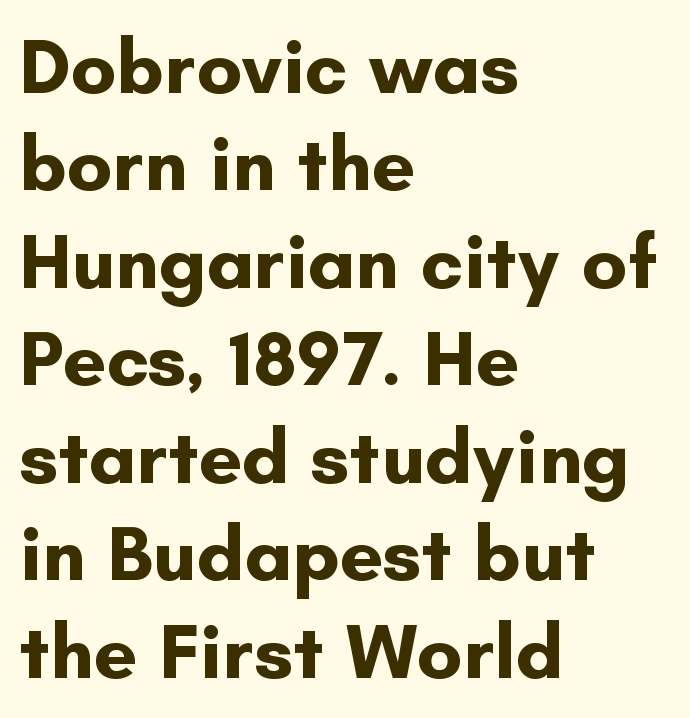
{"serif": "no", "italic": "no", "bold": "yes", "weight": "bold", "width": "normal", "stroke_contrast": "low", "x_height": "small", "monospaced": "no", "underline": "no", "align": "left", "line_spacing": "normal", "line_spacing_ratio": 1.25, "letter_spacing": "normal", "letter_spacing_em": 0.0, "glyph_px": 78}
